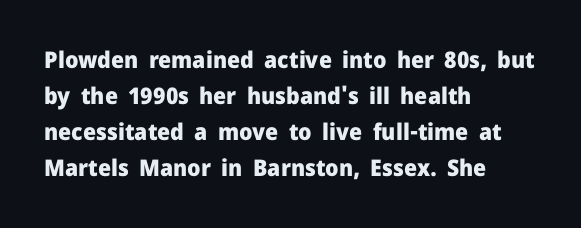
{"italic": "no", "bold": "yes", "underline": "no", "align": "left", "line_spacing": "normal", "line_spacing_ratio": 1.57, "letter_spacing": "normal", "letter_spacing_em": 0.0, "glyph_px": 23}
